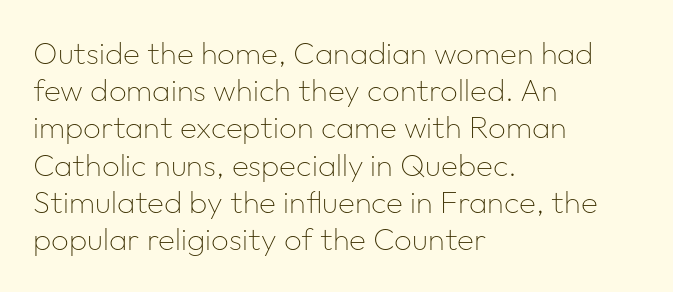
{"serif": "no", "italic": "no", "bold": "no", "weight": "thin", "width": "normal", "stroke_contrast": "low", "x_height": "medium", "monospaced": "no", "underline": "no", "align": "left", "line_spacing_ratio": 1.2, "letter_spacing": "normal", "letter_spacing_em": 0.0, "glyph_px": 31}
